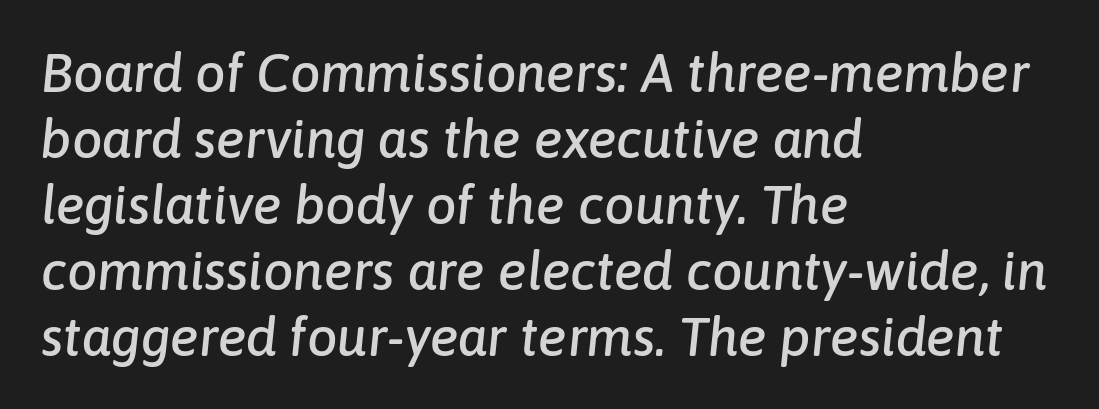
The image shows 54 px text type, italic (leaning right); set left-aligned, line spacing 1.22x, normal letter spacing, not underlined; low stroke contrast and a medium x-height.
